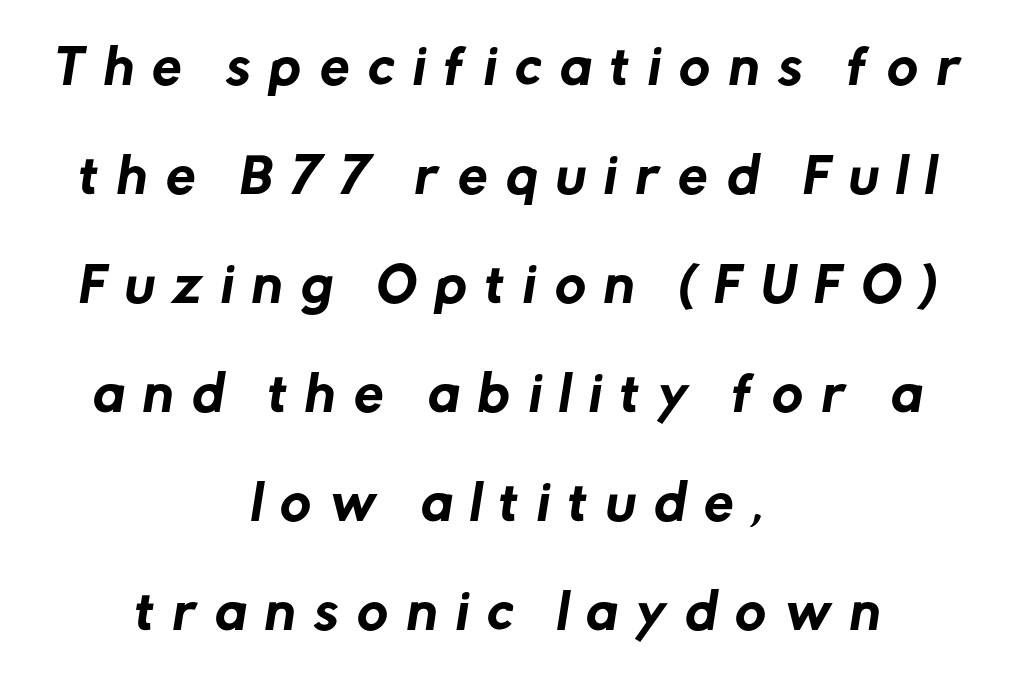
Q: Is the typeface a serif or a sans-serif typeface? A: Sans-serif.
Q: Is the text underlined? A: No.
Q: How is the paragraph aligned? A: Centered.
Q: Is the spacing between letters normal or unusually wide? A: Unusually wide.
Q: Is the spacing between lines tight, normal or loose? A: Loose.
Q: Width (condensed, normal, or wide)? A: Normal.
Q: Stroke contrast? A: Low.
Q: x-height? A: Medium.
Q: Monospaced? A: No.
